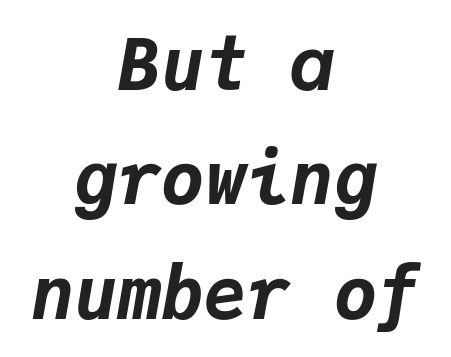
The specimen omits any rule beneath the text block's lines. This sample is center-justified, so both line endings float freely. Leading matches the norm, producing a regular column. Thick stems and heavy bowls — unmistakably bold. Compared with typical body copy, the letter spacing here is the same.
